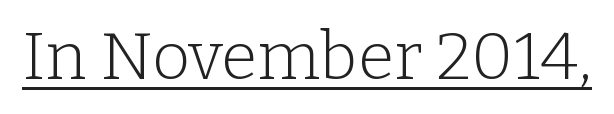
{"serif": "yes", "italic": "no", "bold": "no", "weight": "light", "width": "normal", "stroke_contrast": "low", "x_height": "medium", "monospaced": "no", "underline": "yes", "letter_spacing": "normal", "letter_spacing_em": 0.0, "glyph_px": 66}
